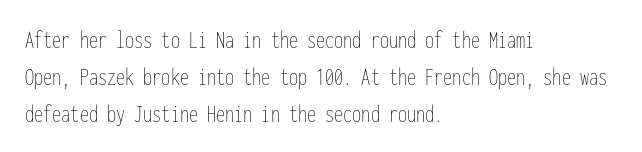
{"italic": "no", "bold": "no", "underline": "no", "align": "left", "line_spacing": "normal", "line_spacing_ratio": 1.42, "letter_spacing": "normal", "letter_spacing_em": 0.0, "glyph_px": 26}
